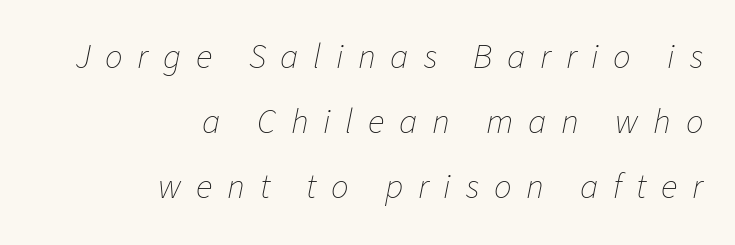
{"italic": "yes", "lean": "right", "slant_degrees": 11, "bold": "no", "weight": "thin", "width": "normal", "stroke_contrast": "low", "x_height": "medium", "monospaced": "no", "underline": "no", "align": "right", "line_spacing_ratio": 1.86, "letter_spacing": "wide", "letter_spacing_em": 0.42, "glyph_px": 35}
